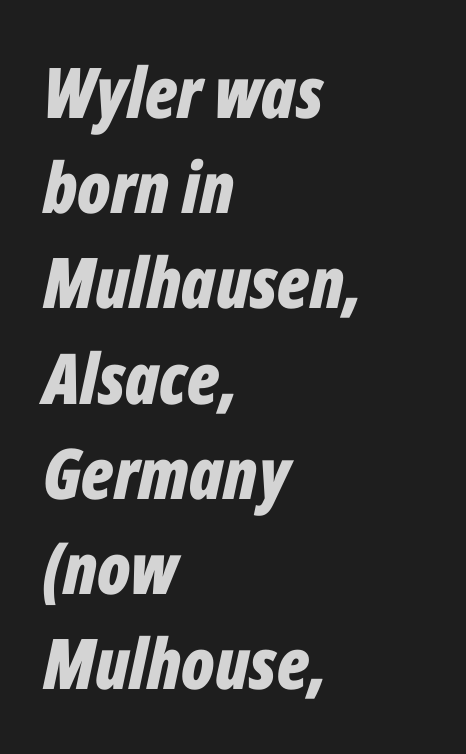
The image shows 70 px bold, condensed type, italic (leaning right); set left-aligned, normal line spacing (1.36x), normal letter spacing, not underlined; low stroke contrast and a medium x-height.
